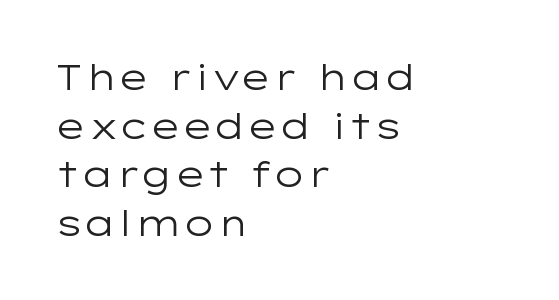
The rendering shows plain stroke endings on the letterforms — a sans-serif design. Letters have the restrained weight of plain body copy at most. Ascenders rise straight up at ninety degrees. The glyphs are unaccompanied by any horizontal stroke below them. Layout note: lines flush left. In terms of leading, this rendering sits right in the middle.
